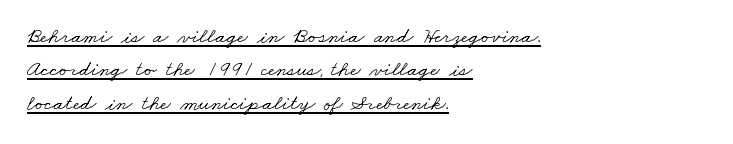
The image shows 22 px text type; set left-aligned, normal line spacing (1.52x), normal letter spacing, underlined.
